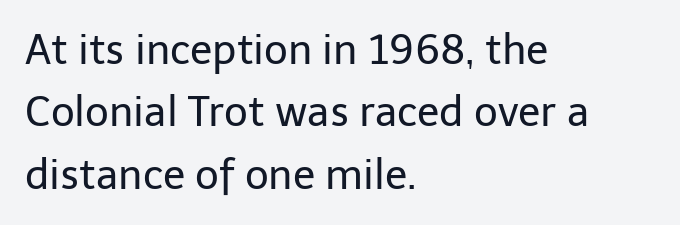
Every row of glyphs begins at an identical x-position on the left. Proportional: the letters do not fall into vertical columns. Has an underline been added? It has not. Compared with typical body copy, the letter spacing here is the same. The font sits on the lighter half of the weight spectrum, regular included. Nope, not italic — everything's standing straight.
